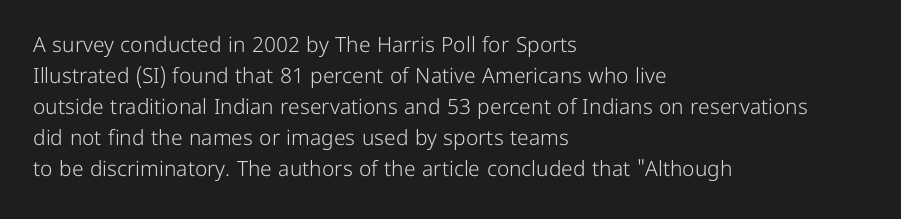
{"italic": "no", "bold": "no", "underline": "no", "align": "left", "line_spacing": "normal", "line_spacing_ratio": 1.48, "letter_spacing": "normal", "letter_spacing_em": 0.0, "glyph_px": 21}
